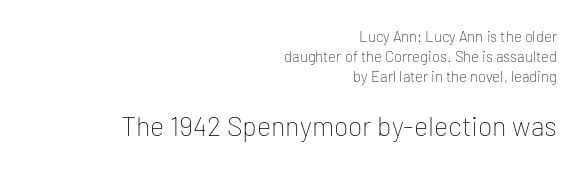
Q: Is the text bold? A: No.
Q: Is the text italic (slanted)? A: No, it is upright.
Q: Is the text underlined? A: No.
Q: How is the paragraph aligned? A: Right-aligned.
Q: Is the spacing between letters normal or unusually wide? A: Normal.
Q: Is the spacing between lines tight, normal or loose? A: Normal.
Q: Which block of text is set in a larger size, the first (top) or the second (bottom)? A: The second (bottom) one.
